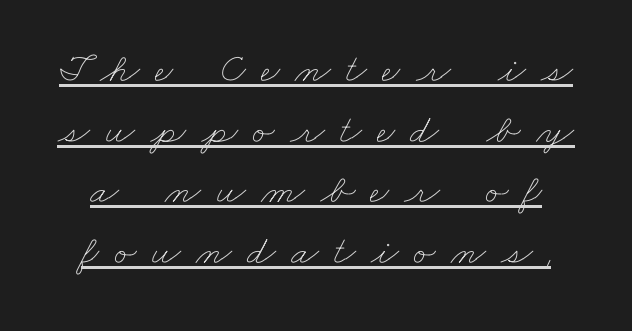
{"bold": "no", "weight": "thin", "width": "wide", "stroke_contrast": "low", "x_height": "small", "monospaced": "no", "underline": "yes", "line_spacing": "normal", "line_spacing_ratio": 1.48, "letter_spacing": "wide", "letter_spacing_em": 0.37, "glyph_px": 41}
